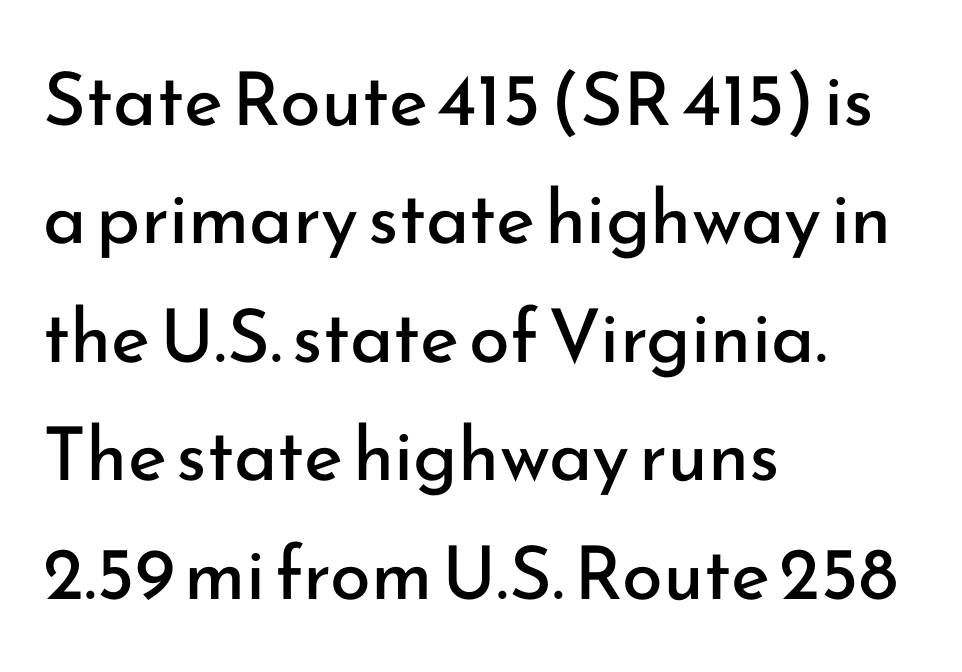
No extra tracking has been applied to these lines. The letters look calm and open, with moderate or lighter stems. In terms of letterform style, serifs are entirely absent. When letters stand straight like this, we call the style roman or upright.
